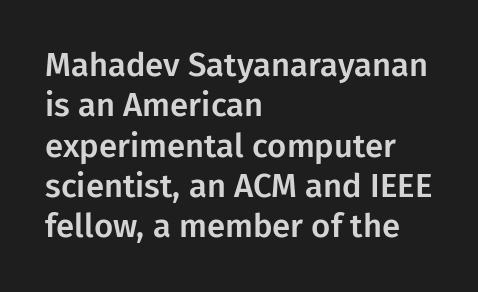
Anything drawn beneath the words? Only blank space. The passage shown is typed in a proportional face where columns would drift. Do the letters lean? They stand straight. Short note: letters normally spaced. The face used here is a sans, in the tradition of grotesques and geometrics. These lines stack with their left ends in a neat column.
